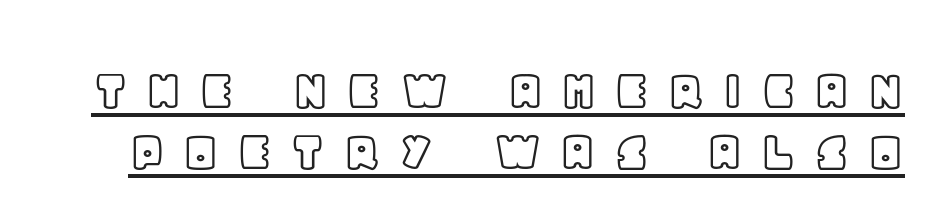
Q: Is the text italic (slanted)? A: No, it is upright.
Q: Is the text underlined? A: Yes.
Q: Is the spacing between letters normal or unusually wide? A: Unusually wide.
Q: Is the spacing between lines tight, normal or loose? A: Tight.
Q: Width (condensed, normal, or wide)? A: Normal.
Q: x-height? A: Large.
Q: Monospaced? A: No.
